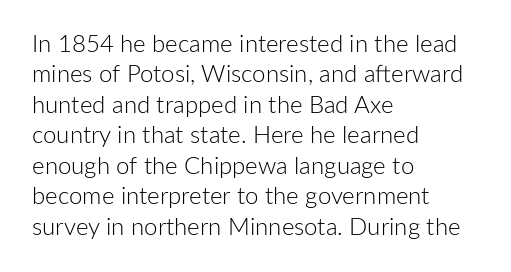
The image shows 24 px text type, upright; set left-aligned, normal line spacing (1.27x), normal letter spacing, not underlined.
